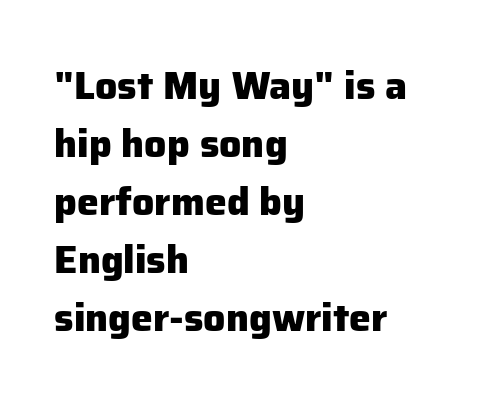
Q: Is the text bold? A: Yes.
Q: Is the text italic (slanted)? A: No, it is upright.
Q: Is the typeface a serif or a sans-serif typeface? A: Sans-serif.
Q: Is the text underlined? A: No.
Q: How is the paragraph aligned? A: Left-aligned.
Q: Is the spacing between letters normal or unusually wide? A: Normal.
Q: Is the spacing between lines tight, normal or loose? A: Normal.
Q: Width (condensed, normal, or wide)? A: Normal.
Q: Stroke contrast? A: Low.
Q: x-height? A: Medium.
Q: Monospaced? A: No.
